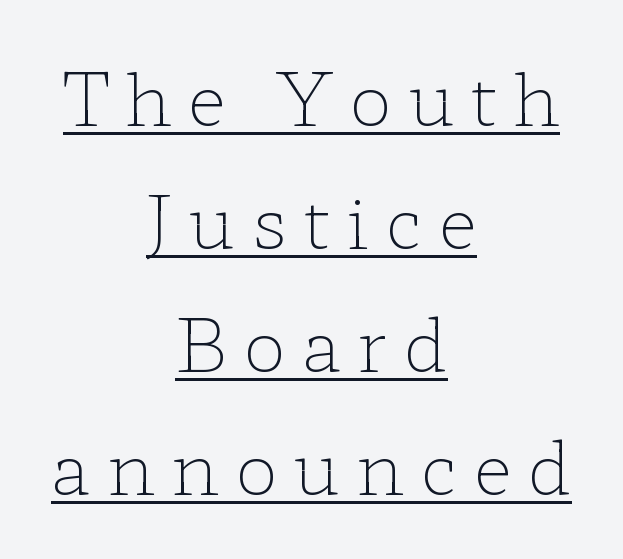
{"serif": "yes", "italic": "no", "bold": "no", "weight": "light", "width": "wide", "stroke_contrast": "low", "x_height": "medium", "monospaced": "no", "underline": "yes", "align": "center", "line_spacing_ratio": 1.71, "letter_spacing": "wide", "letter_spacing_em": 0.22, "glyph_px": 72}
